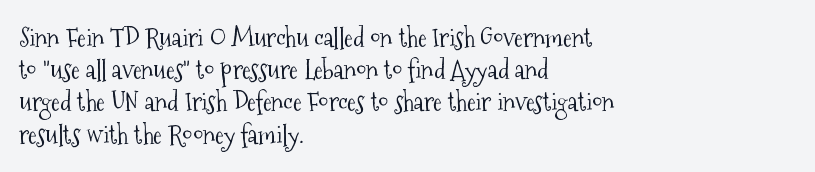
{"italic": "no", "bold": "no", "underline": "no", "align": "left", "line_spacing_ratio": 1.24, "letter_spacing": "normal", "letter_spacing_em": 0.0, "glyph_px": 26}
